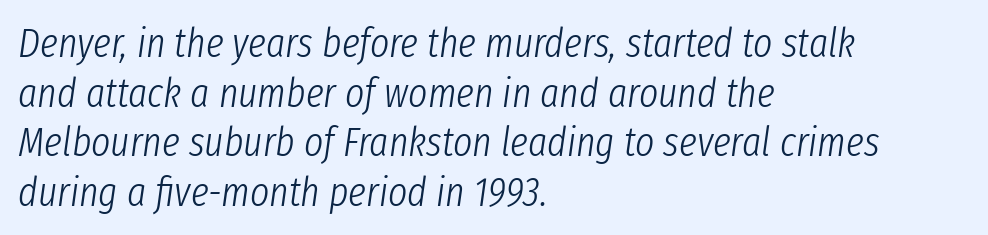
The image shows 41 px light, condensed type, italic (leaning right); set left-aligned, line spacing 1.21x, normal letter spacing, not underlined; low stroke contrast and a medium x-height.
